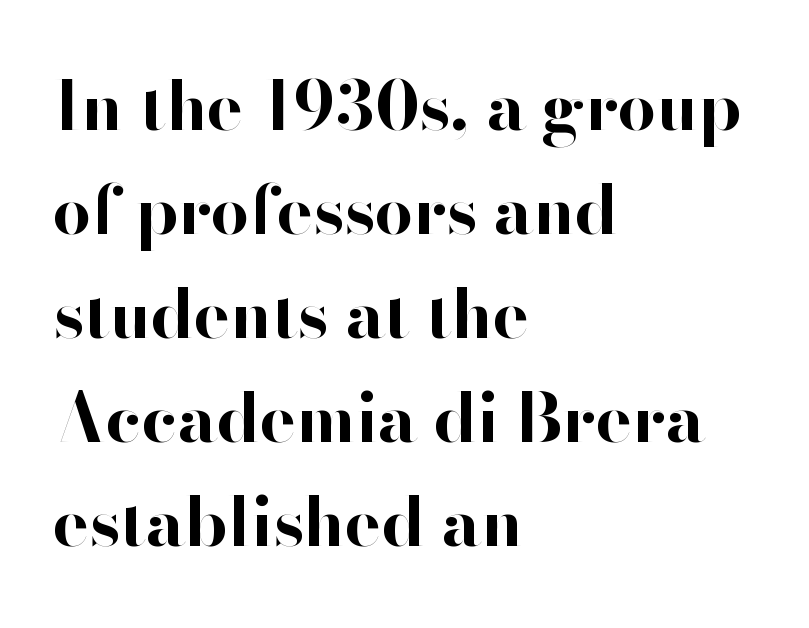
Check where the strokes stop: nothing finishes them off — pure sans. Italic? Not at all — the glyphs are vertical. Honestly, the letter spacing is just normal — you wouldn't notice it. These words are printed bold, with thick strokes throughout. Vertically, the passage feels balanced, rows spaced as you'd expect. Proportional: the letters do not fall into vertical columns.
